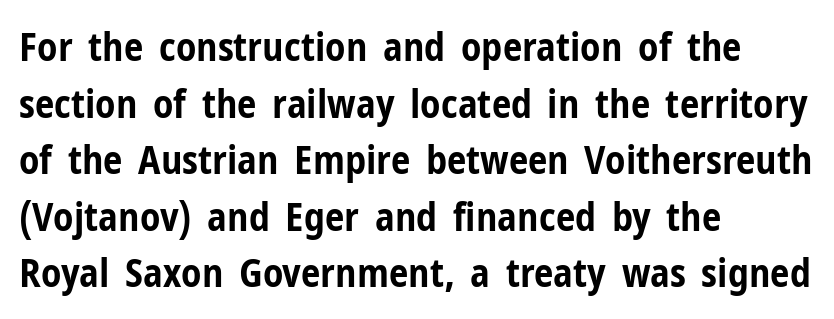
{"serif": "no", "italic": "no", "bold": "yes", "weight": "bold", "width": "condensed", "stroke_contrast": "low", "x_height": "medium", "monospaced": "no", "underline": "no", "align": "left", "line_spacing": "normal", "line_spacing_ratio": 1.45, "letter_spacing": "normal", "letter_spacing_em": 0.0, "glyph_px": 39}
